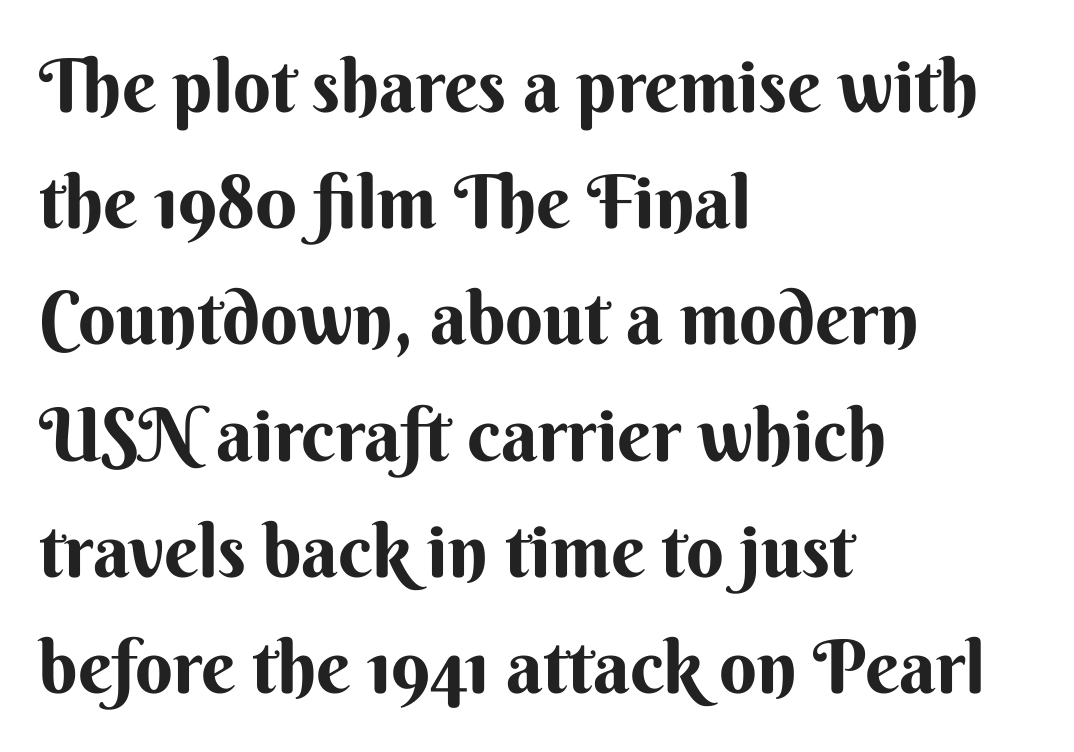
Q: Is the text bold? A: Yes.
Q: Is the text italic (slanted)? A: No, it is upright.
Q: Is the typeface a serif or a sans-serif typeface? A: Sans-serif.
Q: Is the text underlined? A: No.
Q: How is the paragraph aligned? A: Left-aligned.
Q: Is the spacing between letters normal or unusually wide? A: Normal.
Q: Is the spacing between lines tight, normal or loose? A: Normal.
Q: Width (condensed, normal, or wide)? A: Normal.
Q: Stroke contrast? A: Medium.
Q: x-height? A: Small.
Q: Monospaced? A: No.
